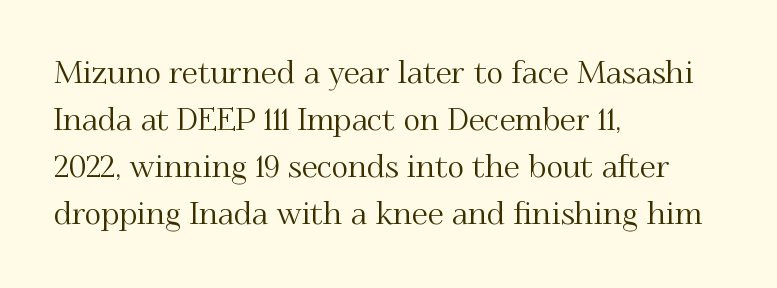
The image shows 32 px serif type, upright; set left-aligned, normal line spacing (1.47x), normal letter spacing, not underlined; medium stroke contrast and a small x-height.
